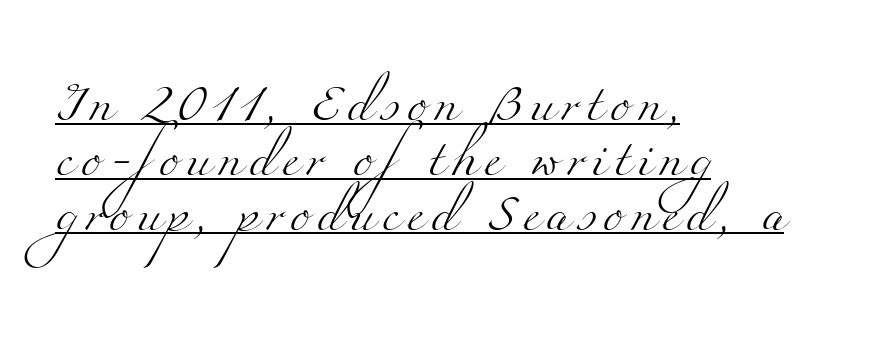
{"bold": "no", "weight": "light", "width": "wide", "stroke_contrast": "medium", "x_height": "small", "monospaced": "no", "underline": "yes", "align": "left", "line_spacing": "normal", "line_spacing_ratio": 1.48, "letter_spacing": "wide", "letter_spacing_em": 0.21, "glyph_px": 37}
